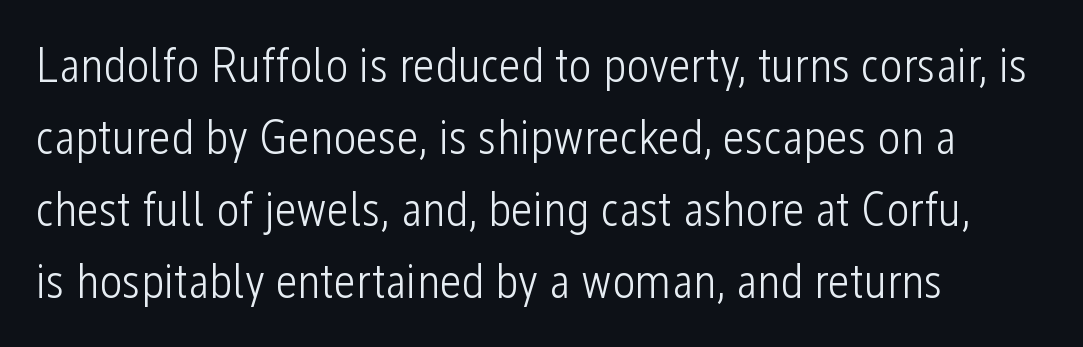
This sample uses plain, unmodified letter spacing. The block of text has a typical density, with ordinary space between rows. Characters remain perfectly vertical along every line. The passage shown is typed in a proportional face where columns would drift. Bare-footed words on every line.
